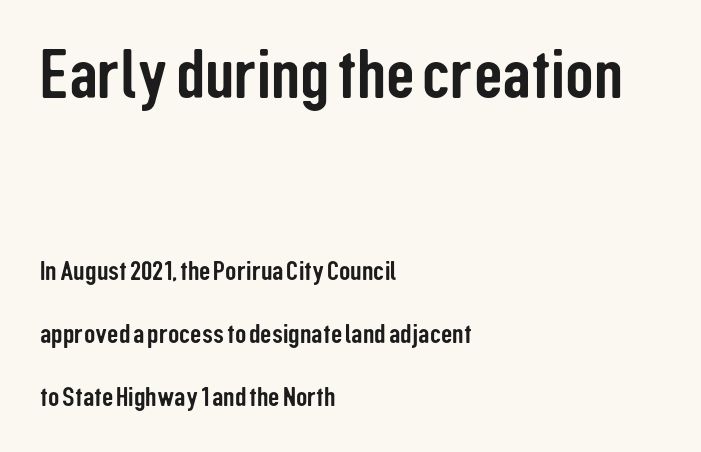
This is sans-serif lettering, the kind often seen on screens and signage. A clean baseline with only descenders dipping below it. You could not count columns in this text — the font is proportionally spaced. Each line starts at the same left margin while the right side varies. The rendering uses a large line-height, opening up the rows.
